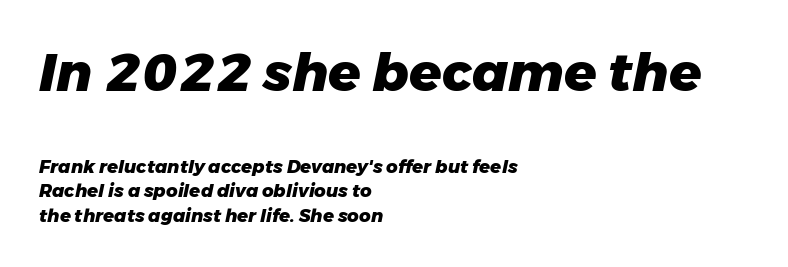
{"italic": "yes", "lean": "right", "slant_degrees": 11, "bold": "yes", "weight": "heavy", "width": "normal", "stroke_contrast": "low", "x_height": "medium", "monospaced": "no", "underline": "no", "align": "left", "line_spacing": "normal", "line_spacing_ratio": 1.38, "letter_spacing": "normal", "letter_spacing_em": 0.0, "larger_block": "first", "size_ratio": 2.94, "glyph_px": 53}
